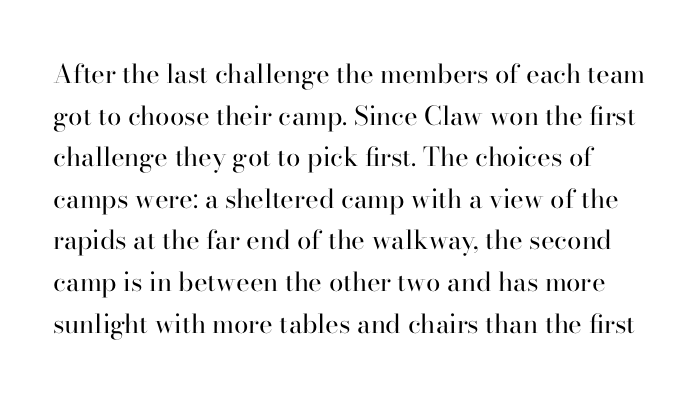
This block has exactly the height ordinary leading produces. Ink coverage per letter is moderate at most. Glyph-to-glyph distance matches everyday printed text. Tall strokes in this sample are plumb rather than angled.
